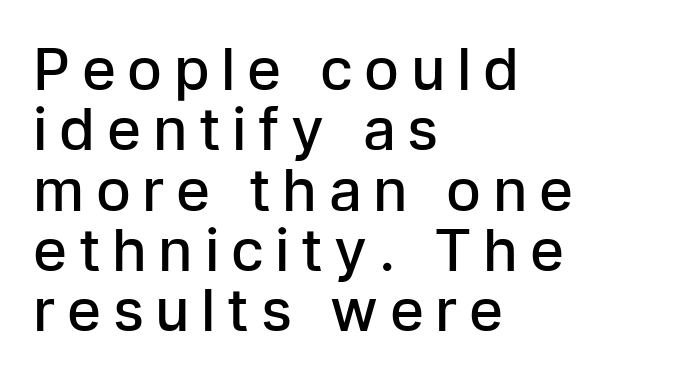
The image shows 58 px semibold sans-serif type, upright; set left-aligned, tight line spacing (1.04x), unusually wide letter spacing (+0.2 em), not underlined; low stroke contrast and a medium x-height.
